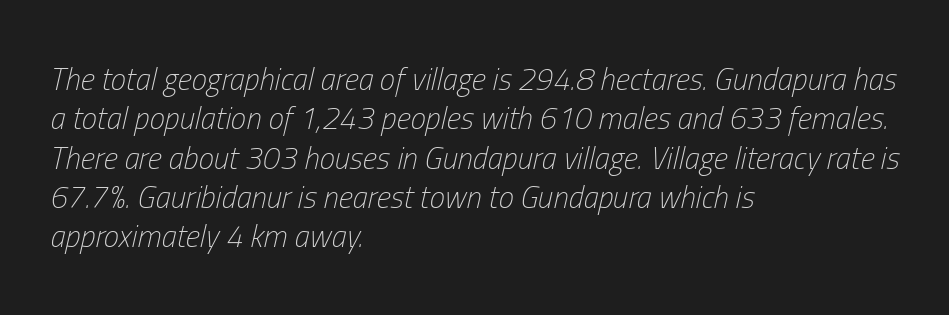
Q: Is the text bold? A: No.
Q: Is the text italic (slanted)? A: Yes, it leans right by about 13 degrees.
Q: Is the text underlined? A: No.
Q: How is the paragraph aligned? A: Left-aligned.
Q: Is the spacing between letters normal or unusually wide? A: Normal.
Q: Is the spacing between lines tight, normal or loose? A: Normal.
Q: Width (condensed, normal, or wide)? A: Condensed.
Q: Stroke contrast? A: Low.
Q: x-height? A: Medium.
Q: Monospaced? A: No.
